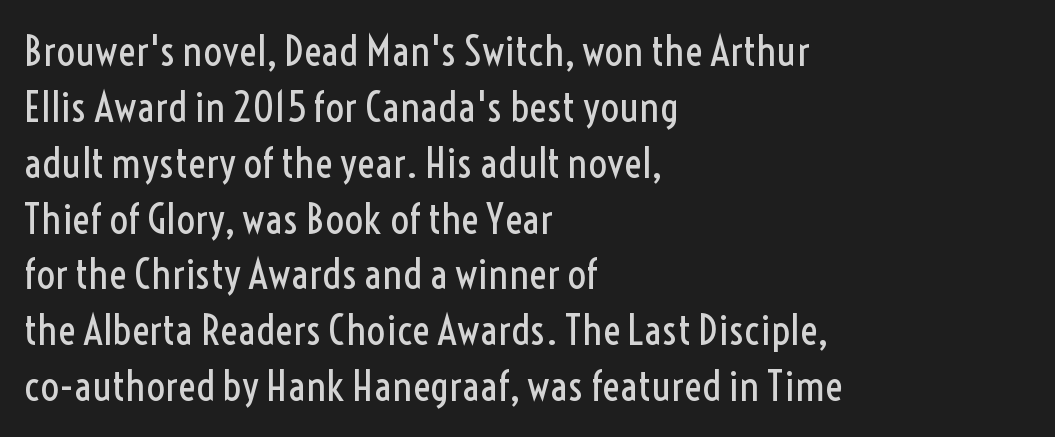
Q: Is the text bold? A: No.
Q: Is the text italic (slanted)? A: No, it is upright.
Q: Is the typeface a serif or a sans-serif typeface? A: Sans-serif.
Q: Is the text underlined? A: No.
Q: How is the paragraph aligned? A: Left-aligned.
Q: Is the spacing between letters normal or unusually wide? A: Normal.
Q: Is the spacing between lines tight, normal or loose? A: Normal.
Q: Width (condensed, normal, or wide)? A: Condensed.
Q: x-height? A: Medium.
Q: Monospaced? A: No.
